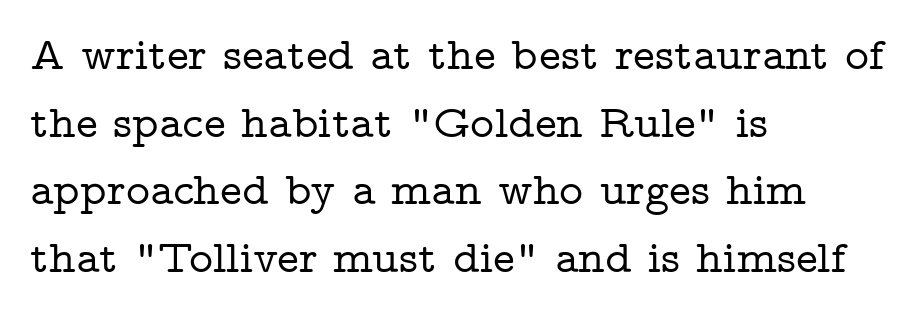
The rendering uses natural spacing where letterforms have individual widths. Little horizontal feet cap the strokes, marking this as serif type. Posture: vertical. Descenders hang freely into open space.
